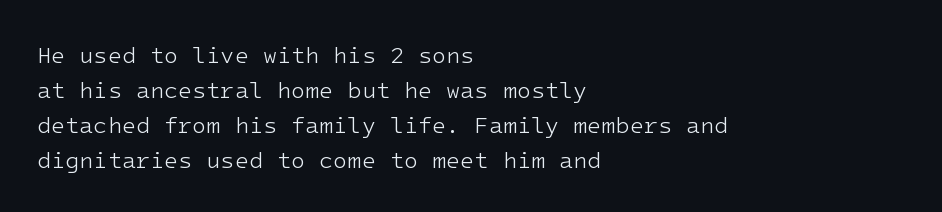
{"italic": "no", "bold": "no", "underline": "no", "align": "left", "line_spacing": "normal", "line_spacing_ratio": 1.52, "letter_spacing": "normal", "letter_spacing_em": 0.0, "glyph_px": 23}
